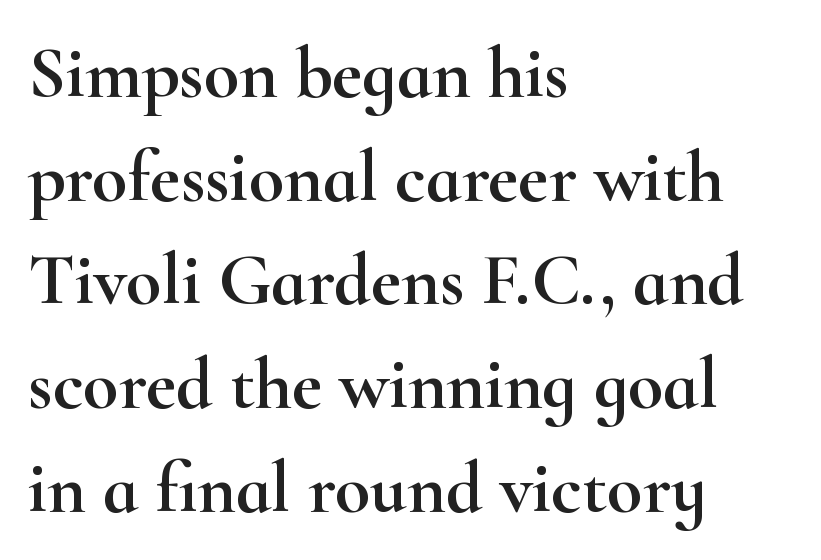
The image shows 73 px wide serif type, upright; set left-aligned, normal line spacing (1.42x), normal letter spacing, not underlined; high stroke contrast and a small x-height.
